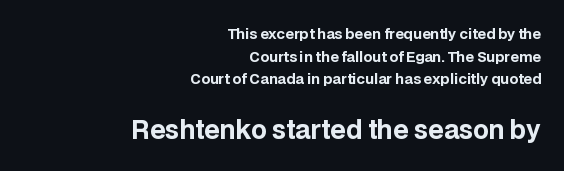
The letters sit at their default tracking, neither squeezed nor spread. Weight: bold. Which margin do the lines hug? The right one — the left edge is uneven. The rendering uses a moderate line-height, typical for paragraphs.
